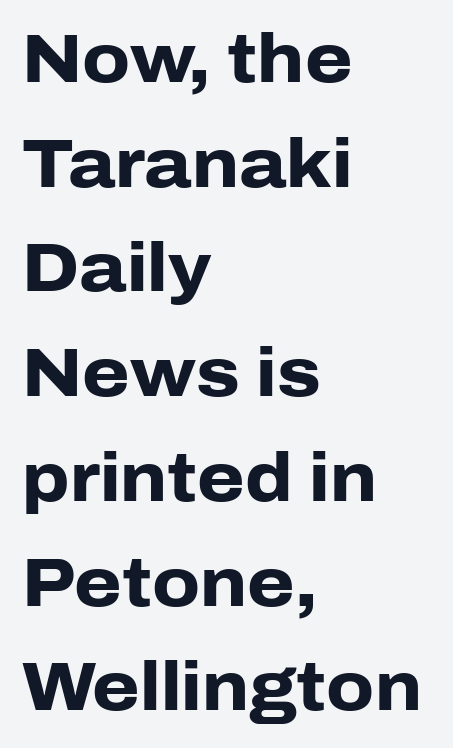
Anything drawn beneath the words? Only blank space. Do the characters align in a grid? No, the font is proportional. Its strokes are broad and dark, the hallmark of bold type. These lines stack with their left ends in a neat column. Observe the ordinary spacing: letters are neighbours, not strangers.
